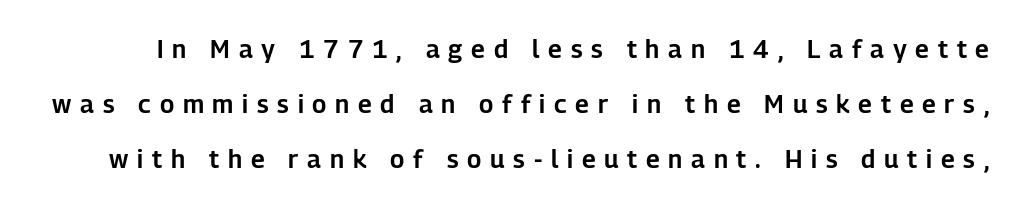
{"italic": "no", "underline": "no", "line_spacing": "loose", "line_spacing_ratio": 2.2, "letter_spacing": "wide", "letter_spacing_em": 0.35, "glyph_px": 25}
